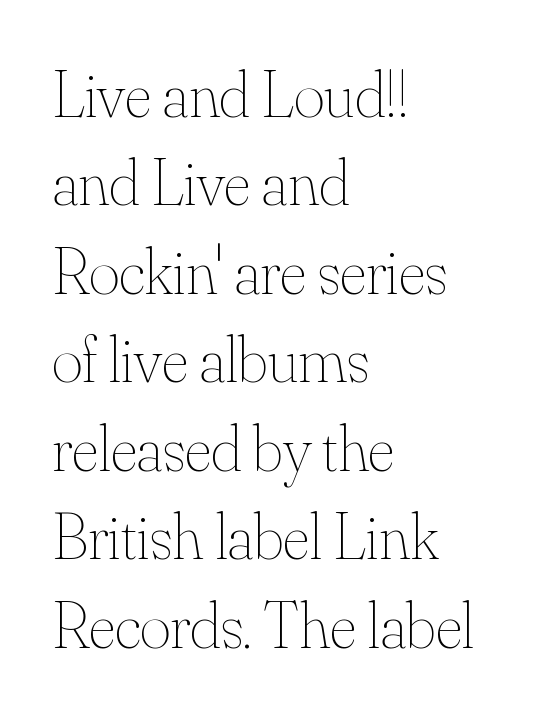
The paragraph has a hard left edge and a soft right edge. When letters stand straight like this, we call the style roman or upright. The line texture is even and compact thanks to regular tracking. These lines are rendered in a variable-pitch font. Stems here are at most as thick as an everyday book face.
